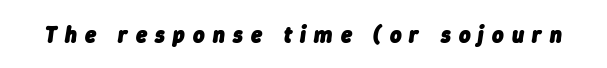
Q: Is the text bold? A: Yes.
Q: Is the text italic (slanted)? A: Yes, it leans right by about 9 degrees.
Q: Is the text underlined? A: No.
Q: Is the spacing between letters normal or unusually wide? A: Unusually wide.
